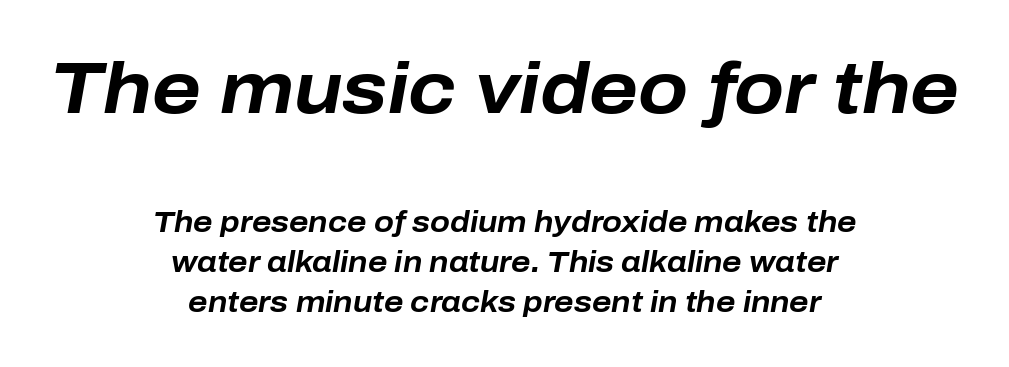
The image shows 73 px bold type, italic (leaning right); set centered, normal line spacing (1.37x), normal letter spacing, not underlined; the first (top) block is 2.52x larger; low stroke contrast and a medium x-height.
